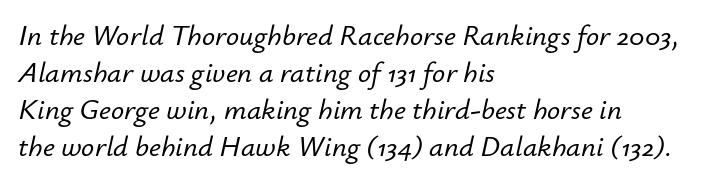
The text carries the slant typical of an italic or oblique font. The paragraph shown leans on its left margin. The passage shown has conventional tracking throughout. The face used here is proportionally spaced, like ordinary book or web type. Quick note: interline space is typical.
